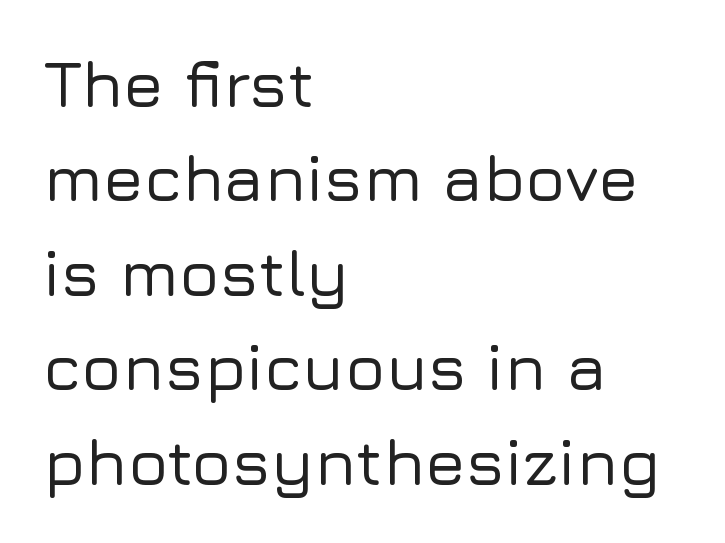
The image shows 66 px sans-serif type, upright; set left-aligned, normal line spacing (1.43x), normal letter spacing, not underlined; low stroke contrast and a medium x-height.
